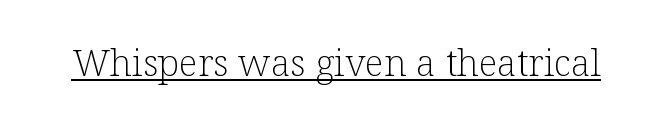
{"serif": "yes", "italic": "no", "bold": "no", "weight": "light", "width": "normal", "stroke_contrast": "low", "x_height": "medium", "monospaced": "no", "underline": "yes", "letter_spacing": "normal", "letter_spacing_em": 0.0, "glyph_px": 37}
